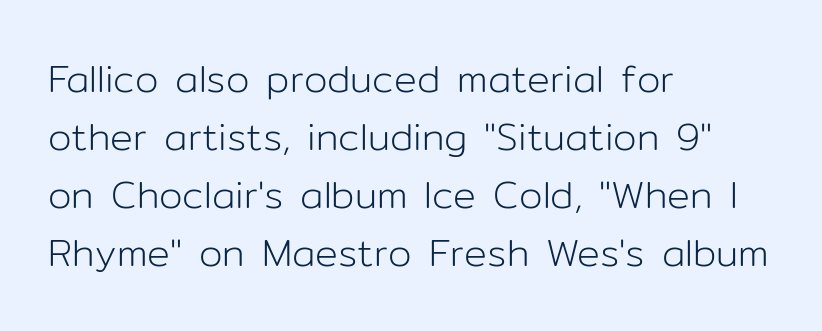
The image shows 38 px light sans-serif type, upright; set left-aligned, normal line spacing (1.53x), normal letter spacing, not underlined; low stroke contrast and a medium x-height.
